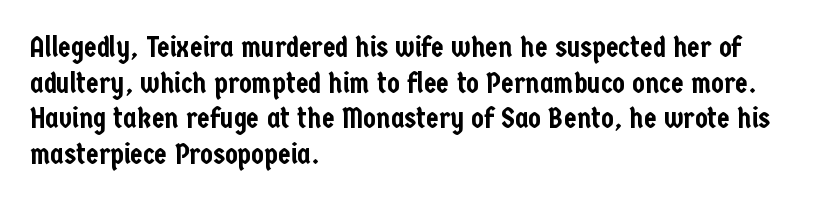
Q: Is the text italic (slanted)? A: No, it is upright.
Q: Is the typeface a serif or a sans-serif typeface? A: Sans-serif.
Q: Is the text underlined? A: No.
Q: How is the paragraph aligned? A: Left-aligned.
Q: Is the spacing between letters normal or unusually wide? A: Normal.
Q: Width (condensed, normal, or wide)? A: Condensed.
Q: Stroke contrast? A: Low.
Q: x-height? A: Medium.
Q: Monospaced? A: No.
